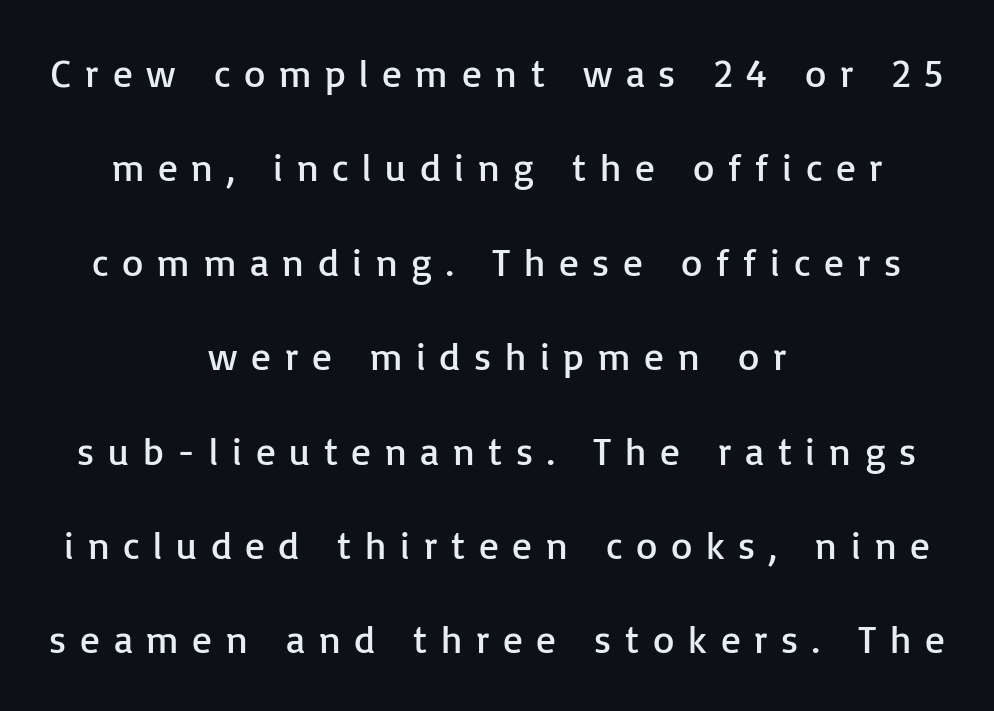
The image shows 39 px regular-weight sans-serif type, upright; set centered, loose line spacing (2.42x), unusually wide letter spacing (+0.35 em), not underlined; low stroke contrast and a medium x-height.
